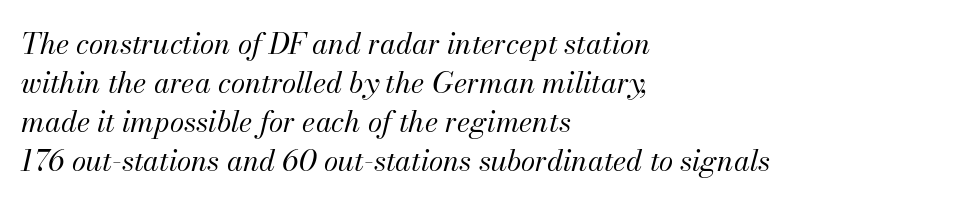
The image shows 29 px regular-weight type, italic (leaning right); set left-aligned, normal line spacing (1.35x), normal letter spacing, not underlined; medium stroke contrast and a small x-height.
